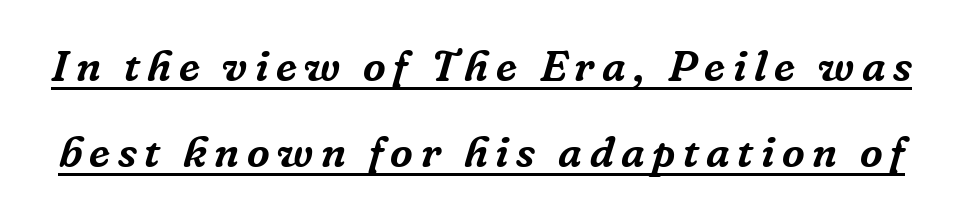
Q: Is the text italic (slanted)? A: Yes, it leans right by about 16 degrees.
Q: Is the typeface a serif or a sans-serif typeface? A: Serif.
Q: Is the text underlined? A: Yes.
Q: Is the spacing between lines tight, normal or loose? A: Loose.
Q: Width (condensed, normal, or wide)? A: Normal.
Q: Stroke contrast? A: Low.
Q: x-height? A: Medium.
Q: Monospaced? A: No.
